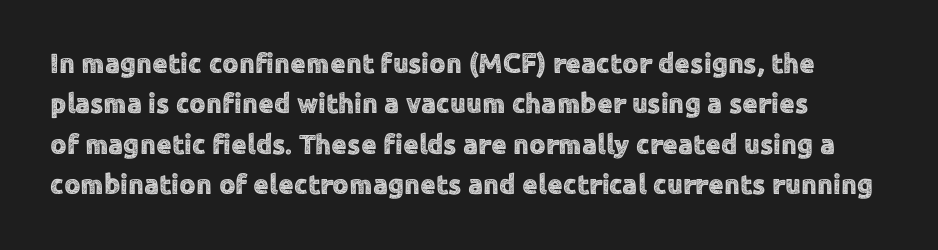
{"serif": "no", "italic": "no", "width": "normal", "x_height": "medium", "monospaced": "no", "underline": "no", "line_spacing": "normal", "line_spacing_ratio": 1.44, "letter_spacing": "normal", "letter_spacing_em": 0.0, "glyph_px": 28}
